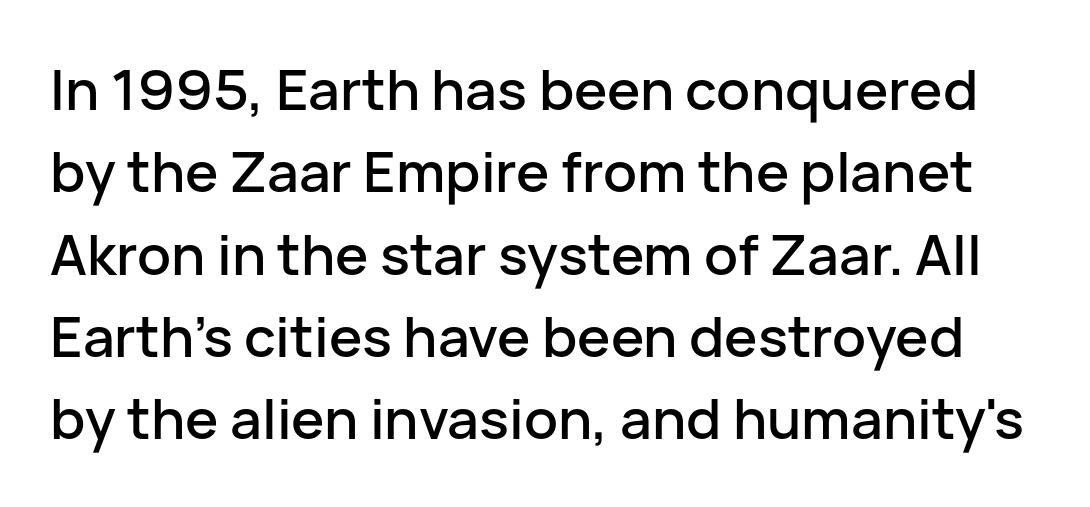
Q: Is the text italic (slanted)? A: No, it is upright.
Q: Is the typeface a serif or a sans-serif typeface? A: Sans-serif.
Q: Is the text underlined? A: No.
Q: Is the spacing between letters normal or unusually wide? A: Normal.
Q: Is the spacing between lines tight, normal or loose? A: Normal.
Q: Width (condensed, normal, or wide)? A: Normal.
Q: Stroke contrast? A: Low.
Q: x-height? A: Medium.
Q: Monospaced? A: No.
